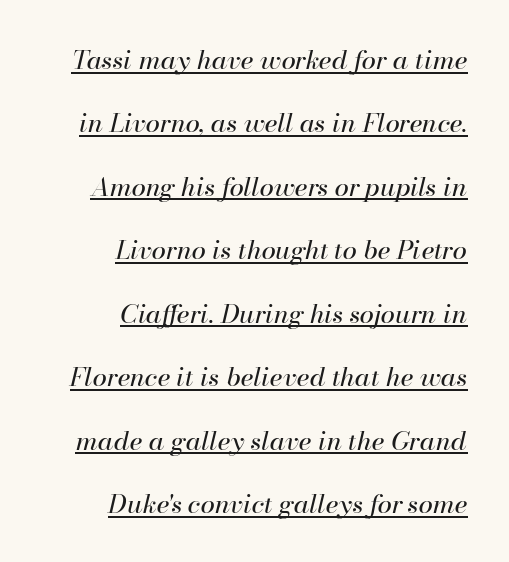
Q: Is the text bold? A: No.
Q: Is the text italic (slanted)? A: Yes, it leans right by about 13 degrees.
Q: Is the text underlined? A: Yes.
Q: How is the paragraph aligned? A: Right-aligned.
Q: Is the spacing between letters normal or unusually wide? A: Normal.
Q: Is the spacing between lines tight, normal or loose? A: Loose.
